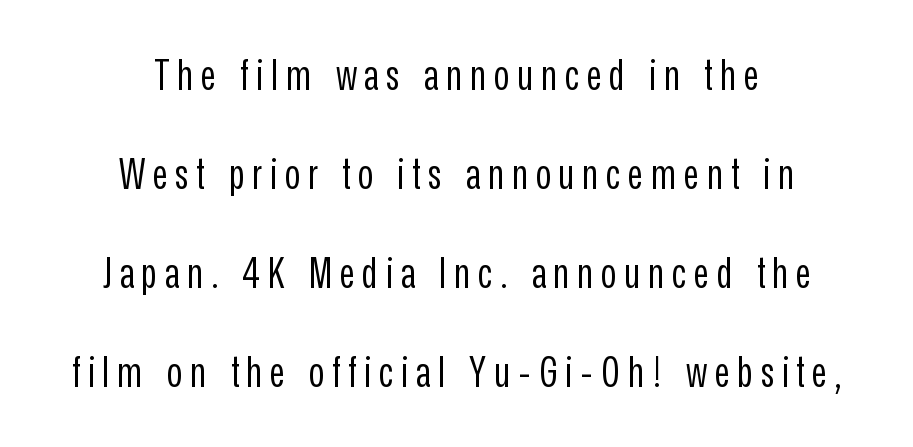
A centered setting, common on invitations and titles, is used for this passage. The passage shown is not bold in any degree. Letterform terminals end flat and unadorned throughout the passage. The glyphs are unaccompanied by any horizontal stroke below them. Each letter keeps its own natural width here, so spacing adapts to shape.
